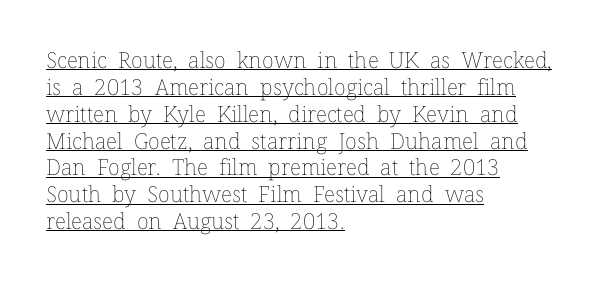
{"italic": "no", "bold": "no", "underline": "yes", "align": "left", "line_spacing_ratio": 1.22, "letter_spacing": "normal", "letter_spacing_em": 0.0, "glyph_px": 22}
